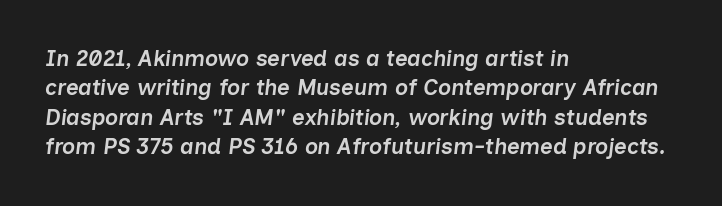
The axis of the letterforms is tilted away from vertical. A bare baseline throughout the passage. The lines sit at an ordinary, default distance from one another. Is the block centered? No — it sits flush against the left margin. This sample uses plain, unmodified letter spacing.
